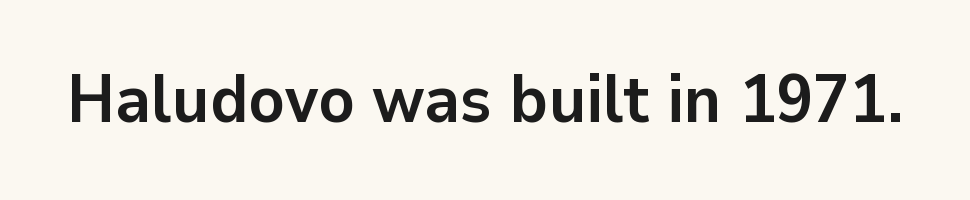
{"serif": "no", "italic": "no", "bold": "yes", "weight": "semibold", "width": "normal", "stroke_contrast": "low", "x_height": "medium", "monospaced": "no", "underline": "no", "letter_spacing": "normal", "letter_spacing_em": 0.0, "glyph_px": 67}
